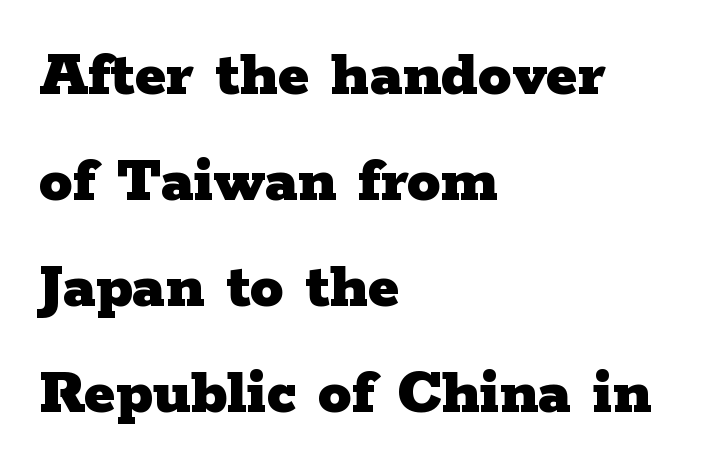
Does the type have serifs? Yes, each stem ends in a small foot. The typesetting leans heavy: a genuine bold. Letter spacing: default. Beneath every word, the page is bare. This sample keeps an unexceptional amount of space between lines.
